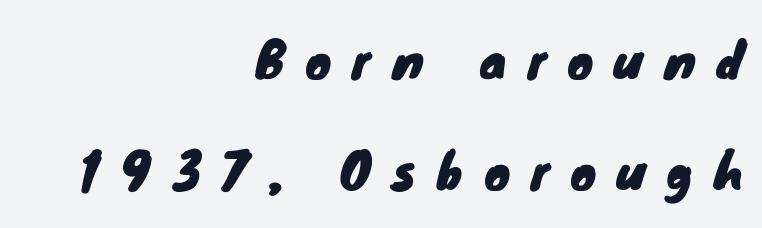
Q: Is the typeface a serif or a sans-serif typeface? A: Sans-serif.
Q: Is the text underlined? A: No.
Q: How is the paragraph aligned? A: Right-aligned.
Q: Is the spacing between letters normal or unusually wide? A: Unusually wide.
Q: Is the spacing between lines tight, normal or loose? A: Loose.
Q: Width (condensed, normal, or wide)? A: Normal.
Q: Stroke contrast? A: Low.
Q: x-height? A: Small.
Q: Monospaced? A: No.
